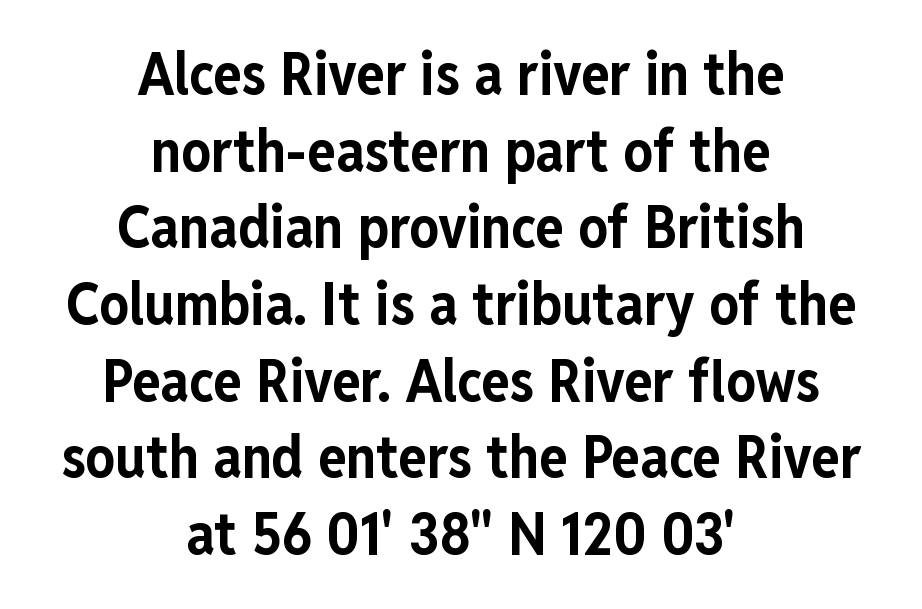
It's the straight-up-and-down kind of type. Descender tails drop into unmarked territory. This sample keeps an unexceptional amount of space between lines. A student would call this center alignment; a typographer would say set centered.
